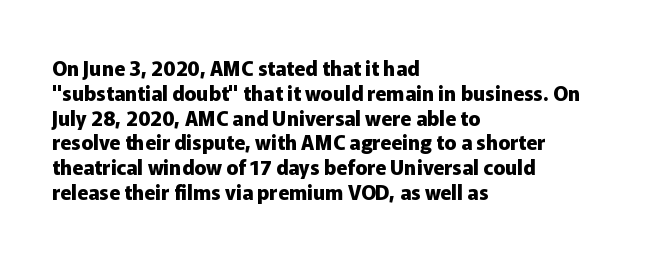
The image shows 20 px bold type, upright; set left-aligned, line spacing 1.24x, normal letter spacing, not underlined.
